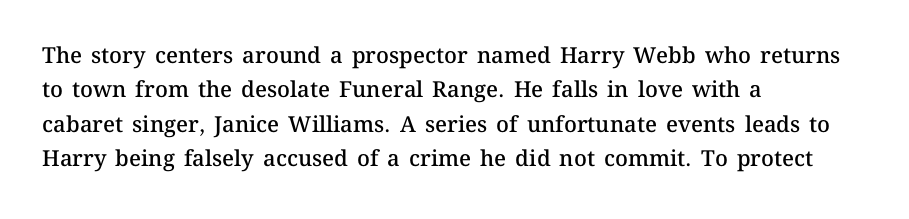
{"italic": "no", "bold": "semi", "underline": "no", "align": "left", "line_spacing": "normal", "line_spacing_ratio": 1.56, "letter_spacing": "normal", "letter_spacing_em": 0.0, "glyph_px": 22}
